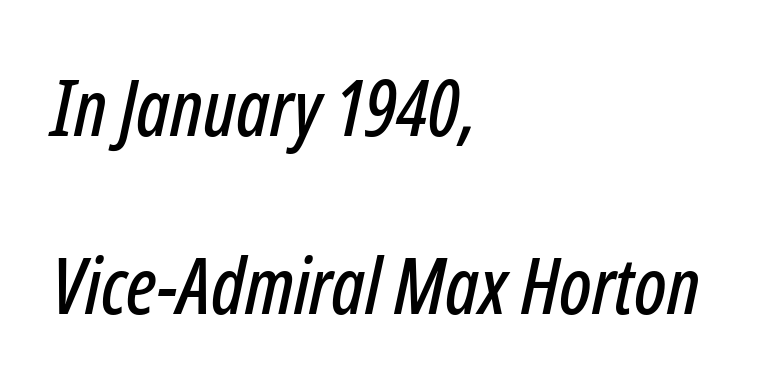
Q: Is the text italic (slanted)? A: Yes, it leans right by about 12 degrees.
Q: Is the text underlined? A: No.
Q: How is the paragraph aligned? A: Left-aligned.
Q: Is the spacing between letters normal or unusually wide? A: Normal.
Q: Is the spacing between lines tight, normal or loose? A: Loose.
Q: Width (condensed, normal, or wide)? A: Condensed.
Q: Stroke contrast? A: Low.
Q: x-height? A: Medium.
Q: Monospaced? A: No.
